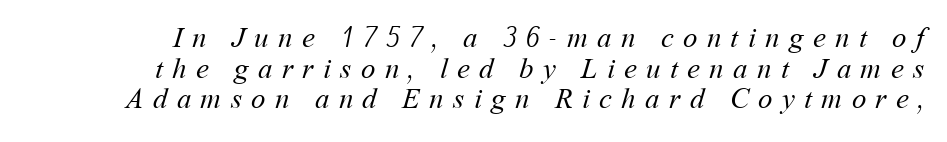
{"bold": "no", "weight": "regular", "width": "normal", "stroke_contrast": "medium", "x_height": "medium", "monospaced": "no", "underline": "no", "line_spacing": "tight", "line_spacing_ratio": 1.06, "letter_spacing": "wide", "letter_spacing_em": 0.32, "glyph_px": 29}
